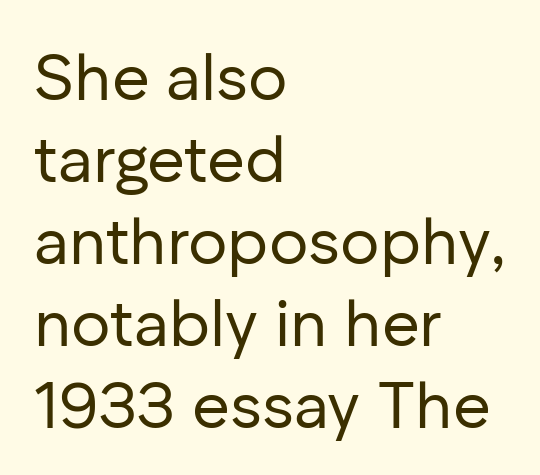
{"serif": "no", "italic": "no", "bold": "no", "weight": "regular", "width": "normal", "stroke_contrast": "low", "x_height": "medium", "monospaced": "no", "underline": "no", "align": "left", "line_spacing": "normal", "line_spacing_ratio": 1.26, "letter_spacing": "normal", "letter_spacing_em": 0.0, "glyph_px": 65}
